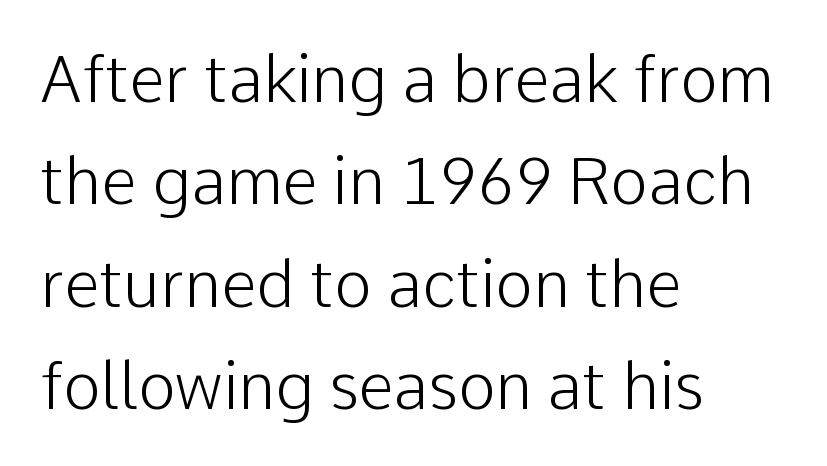
Q: Is the text bold? A: No.
Q: Is the text italic (slanted)? A: No, it is upright.
Q: Is the typeface a serif or a sans-serif typeface? A: Sans-serif.
Q: Is the text underlined? A: No.
Q: How is the paragraph aligned? A: Left-aligned.
Q: Is the spacing between letters normal or unusually wide? A: Normal.
Q: Is the spacing between lines tight, normal or loose? A: Normal.
Q: Width (condensed, normal, or wide)? A: Normal.
Q: Stroke contrast? A: Low.
Q: x-height? A: Medium.
Q: Monospaced? A: No.
